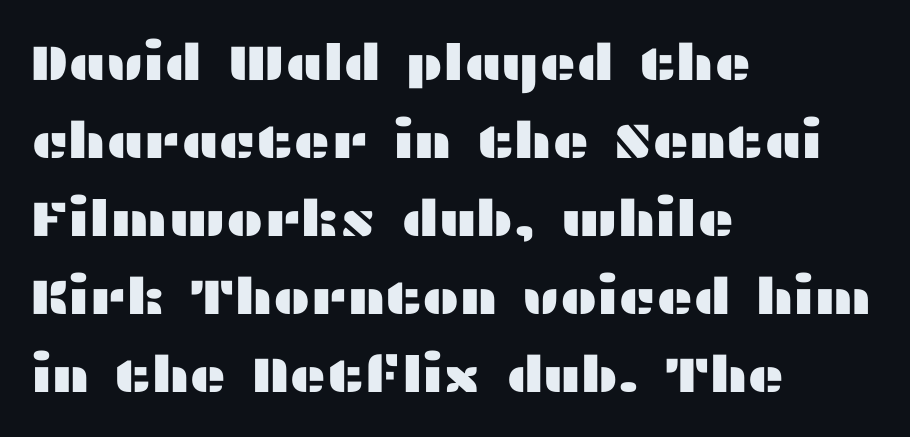
The lettering holds an erect, upright posture throughout. Are there feet on the stems? There aren't — it's a sans. Beneath every word, the page is bare. Caption: standard tracking, unaltered.
